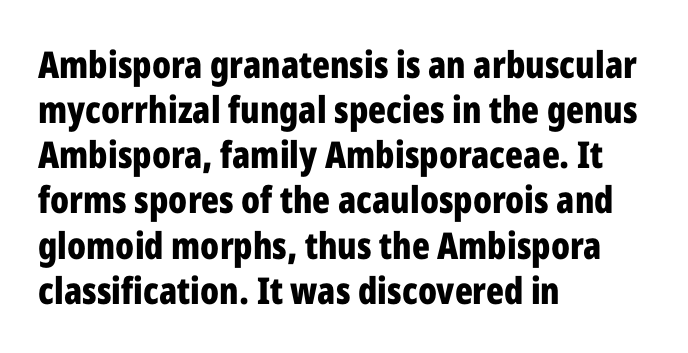
Varying glyph widths throughout — classic text-font behaviour. Words appear dense and cohesive because spacing is normal. Typographically, this falls in the sans-serif category. The passage shown is emphatically bold. Honestly, there is no underline to notice here at all.
